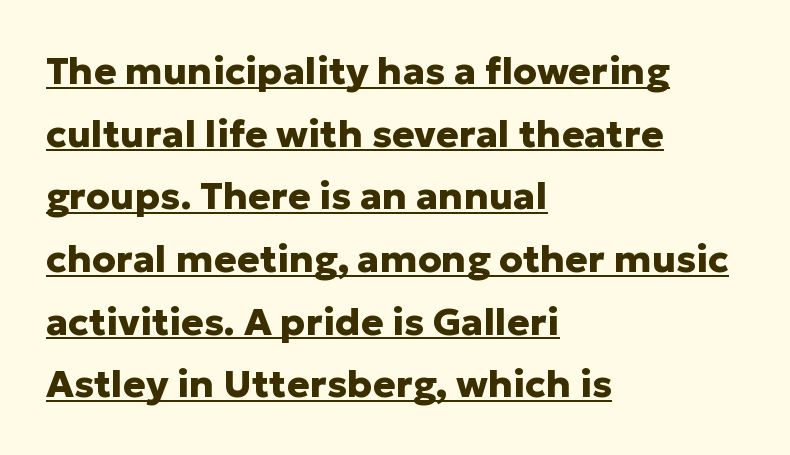
{"serif": "no", "italic": "no", "bold": "yes", "weight": "heavy", "width": "normal", "stroke_contrast": "low", "x_height": "medium", "monospaced": "no", "underline": "yes", "align": "left", "line_spacing": "normal", "line_spacing_ratio": 1.65, "letter_spacing": "normal", "letter_spacing_em": 0.0, "glyph_px": 38}
